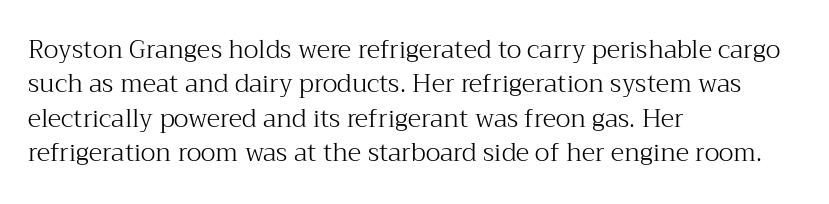
Spacing between characters is what you'd get straight out of the box. The passage shown is not underscored anywhere. The lines in this sample share a left origin and differ only in where they stop. The lines sit at an ordinary, default distance from one another. Is the type heavy? It reads as light-to-regular instead.
